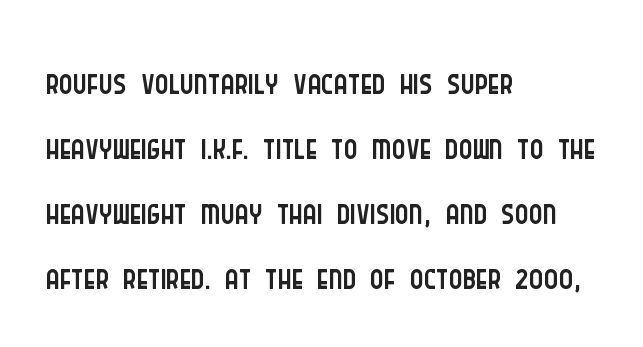
{"serif": "no", "italic": "no", "bold": "no", "weight": "light", "width": "condensed", "stroke_contrast": "low", "x_height": "large", "monospaced": "no", "underline": "no", "align": "left", "line_spacing": "normal", "line_spacing_ratio": 1.25, "letter_spacing": "normal", "letter_spacing_em": 0.0, "glyph_px": 52}
